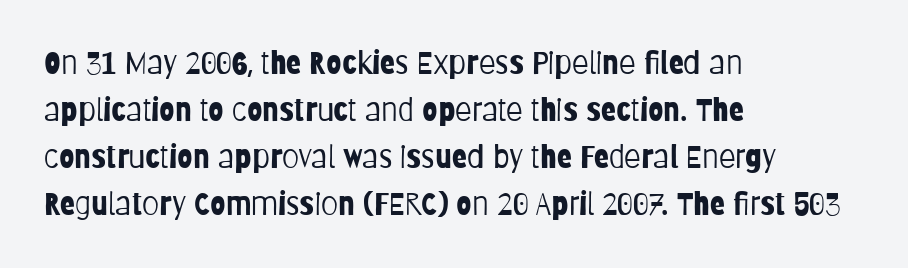
Q: Is the text bold? A: No.
Q: Is the text italic (slanted)? A: No, it is upright.
Q: Is the typeface a serif or a sans-serif typeface? A: Sans-serif.
Q: Is the text underlined? A: No.
Q: How is the paragraph aligned? A: Left-aligned.
Q: Is the spacing between letters normal or unusually wide? A: Normal.
Q: Is the spacing between lines tight, normal or loose? A: Normal.
Q: Width (condensed, normal, or wide)? A: Condensed.
Q: Stroke contrast? A: Low.
Q: x-height? A: Large.
Q: Monospaced? A: No.
